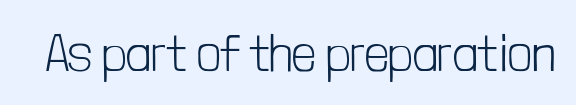
{"serif": "no", "italic": "no", "bold": "no", "weight": "light", "width": "condensed", "stroke_contrast": "low", "x_height": "medium", "monospaced": "no", "underline": "no", "letter_spacing": "normal", "letter_spacing_em": 0.0, "glyph_px": 52}
